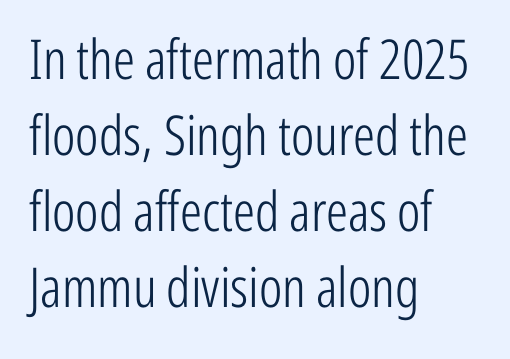
Tracking here is standard; glyphs follow each other at the usual distance. The space beneath each line is pristine and unruled. Quick note: not italic, upright. Stroke thickness stays within the range of a standard reading face or lighter. Line beginnings align vertically; line endings do not. Do the characters align in a grid? No, the font is proportional.
